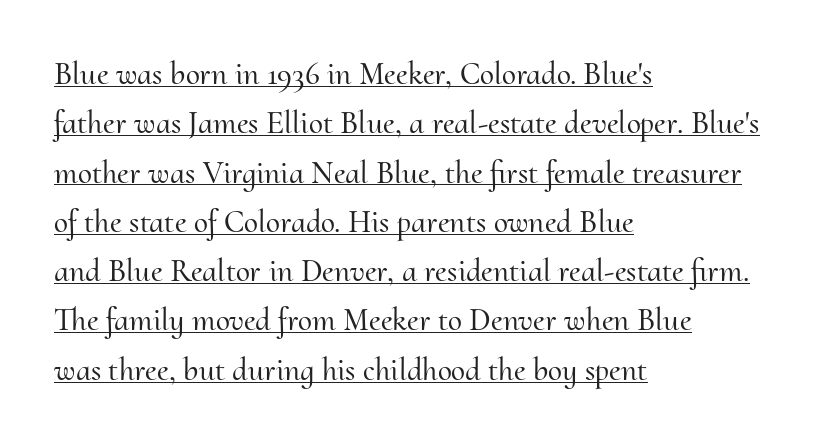
The image shows 32 px serif type, upright; set left-aligned, normal line spacing (1.54x), normal letter spacing, underlined; medium stroke contrast and a small x-height.
